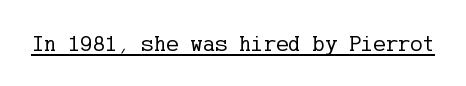
The image shows 23 px text type, upright; set normal letter spacing, underlined.
